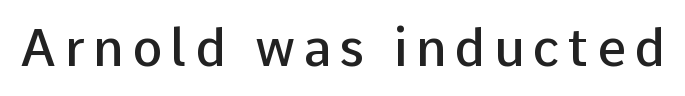
These lines are rendered in a variable-pitch font. Beneath every word, the page is bare. Is the type bold? Partly — it's a semibold, heavier than regular but not fully bold. The lettering holds an erect, upright posture throughout. The rendering shows plain stroke endings on the letterforms — a sans-serif design.
